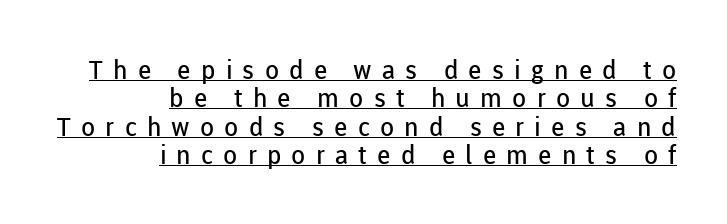
{"italic": "no", "bold": "no", "underline": "yes", "align": "right", "line_spacing": "tight", "line_spacing_ratio": 1.09, "letter_spacing": "wide", "letter_spacing_em": 0.39, "glyph_px": 26}
